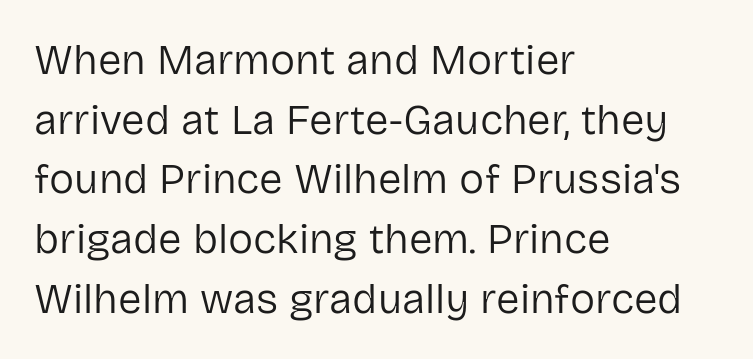
The image shows 42 px regular-weight sans-serif type, upright; set left-aligned, normal line spacing (1.42x), normal letter spacing, not underlined; low stroke contrast and a medium x-height.
